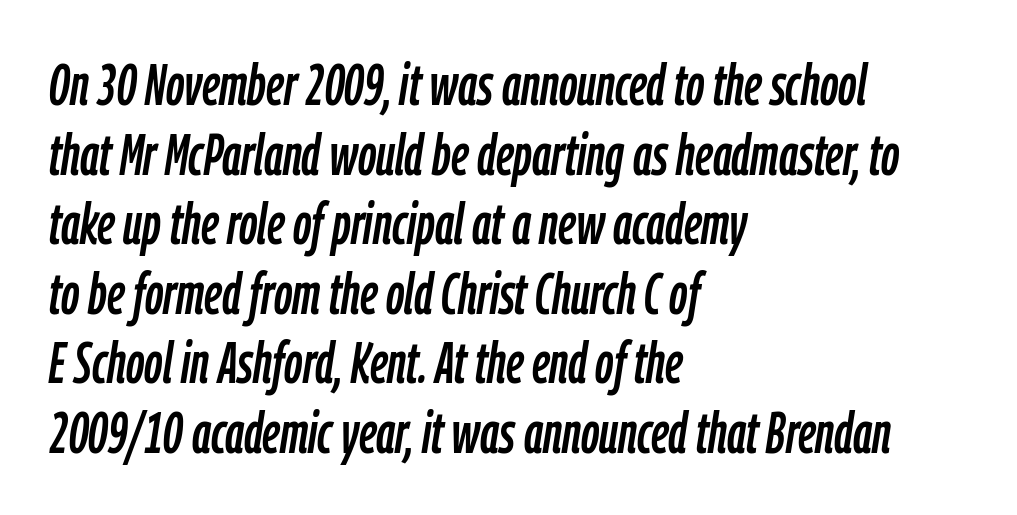
Q: Is the text italic (slanted)? A: Yes, it leans right by about 9 degrees.
Q: Is the text underlined? A: No.
Q: How is the paragraph aligned? A: Left-aligned.
Q: Is the spacing between letters normal or unusually wide? A: Normal.
Q: Width (condensed, normal, or wide)? A: Condensed.
Q: Stroke contrast? A: Low.
Q: x-height? A: Medium.
Q: Monospaced? A: No.
